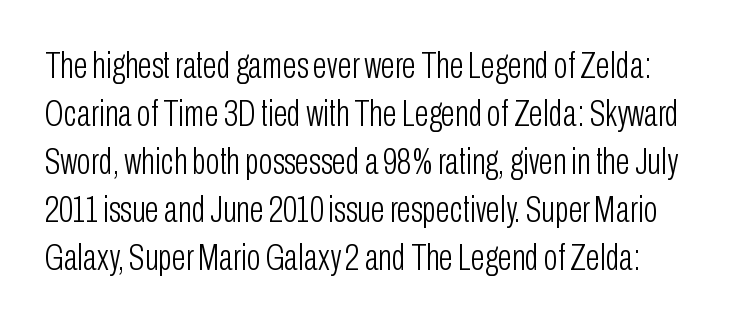
The image shows 37 px light, condensed sans-serif type, upright; set normal line spacing (1.3x), normal letter spacing, not underlined; low stroke contrast and a medium x-height.
